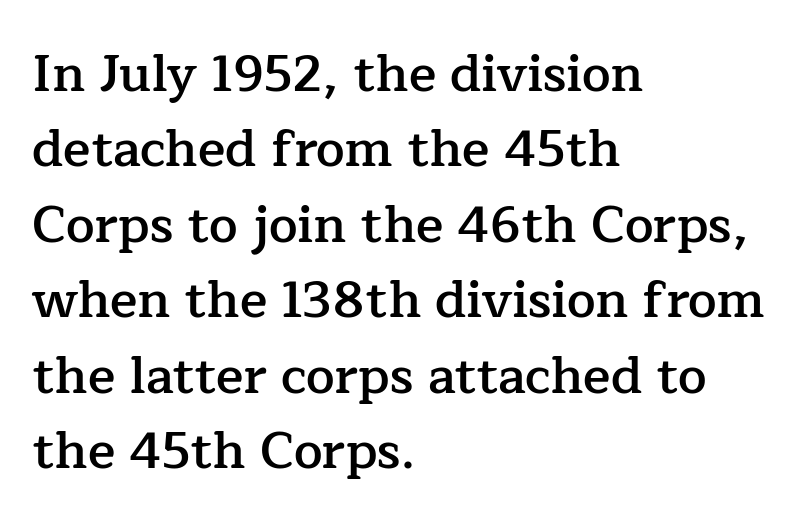
Proportional: the letters do not fall into vertical columns. The letterforms sit shoulder to shoulder at normal distance. In terms of weight, the rendering is demibold, just under bold. In terms of posture, this sample is upright. This block has exactly the height ordinary leading produces.
